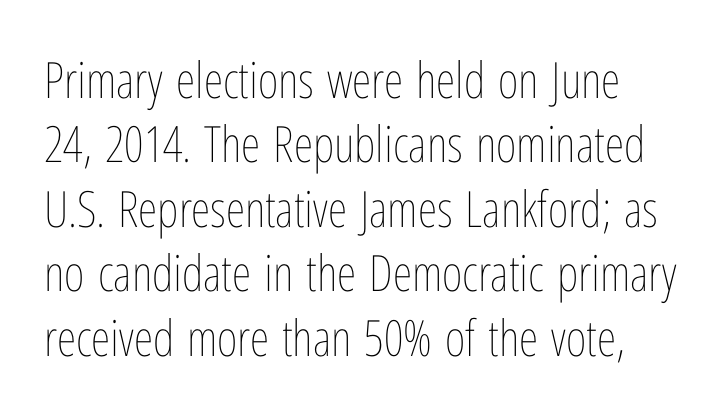
Anything drawn beneath the words? Only blank space. Nothing unusual about the tracking: characters are spaced as the font intends. Successive baselines arrive at the customary interval. Caption: face not bold, strokes unweighted. Looks like regular typesetting: each glyph gets only the width it needs. A roman cut, with each character standing at attention.
